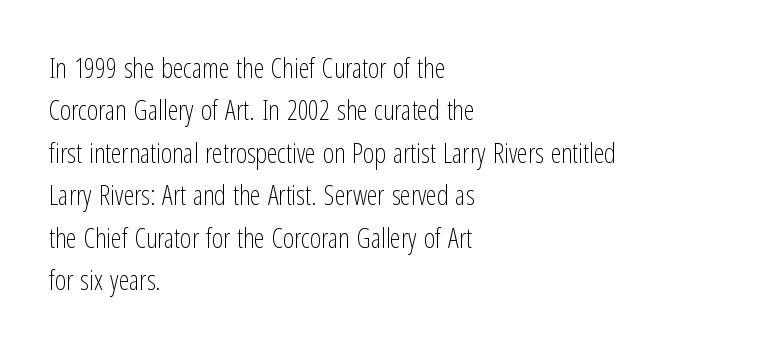
Q: Is the text bold? A: No.
Q: Is the text italic (slanted)? A: No, it is upright.
Q: Is the text underlined? A: No.
Q: How is the paragraph aligned? A: Left-aligned.
Q: Is the spacing between letters normal or unusually wide? A: Normal.
Q: Is the spacing between lines tight, normal or loose? A: Normal.
